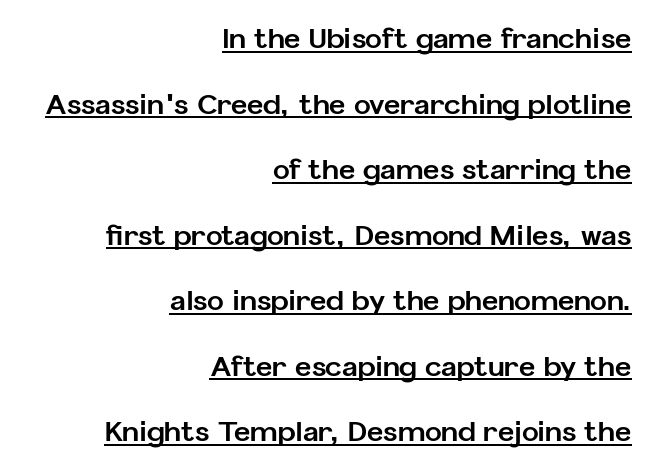
Q: Is the text bold? A: Yes.
Q: Is the text italic (slanted)? A: No, it is upright.
Q: Is the typeface a serif or a sans-serif typeface? A: Sans-serif.
Q: Is the text underlined? A: Yes.
Q: How is the paragraph aligned? A: Right-aligned.
Q: Is the spacing between letters normal or unusually wide? A: Normal.
Q: Is the spacing between lines tight, normal or loose? A: Loose.
Q: Width (condensed, normal, or wide)? A: Normal.
Q: Stroke contrast? A: Low.
Q: x-height? A: Medium.
Q: Monospaced? A: No.
